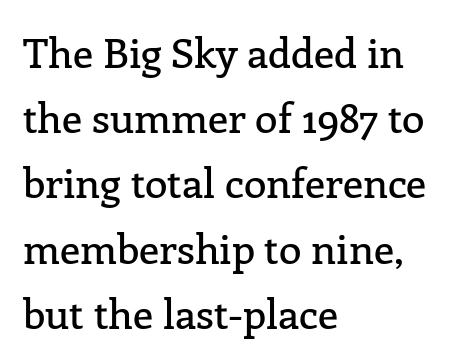
{"serif": "yes", "italic": "no", "width": "normal", "stroke_contrast": "low", "x_height": "medium", "monospaced": "no", "underline": "no", "align": "left", "line_spacing": "normal", "line_spacing_ratio": 1.59, "letter_spacing": "normal", "letter_spacing_em": 0.0, "glyph_px": 41}
